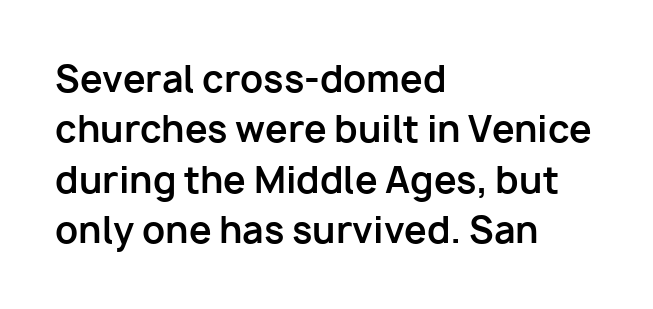
The image shows 36 px bold sans-serif type, upright; set left-aligned, normal line spacing (1.4x), normal letter spacing, not underlined; low stroke contrast and a medium x-height.
